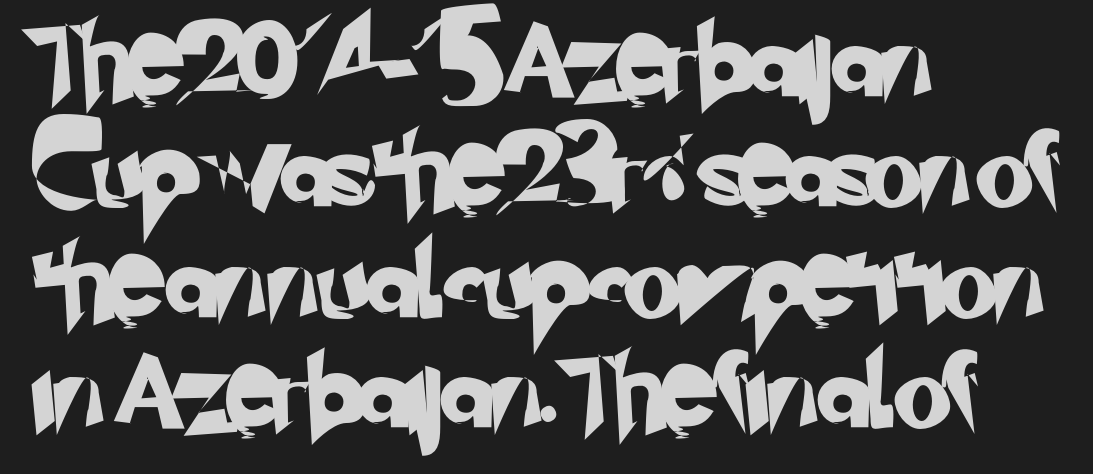
The image shows 74 px sans-serif type; set left-aligned, normal line spacing (1.49x), normal letter spacing, not underlined; low stroke contrast and a small x-height.
